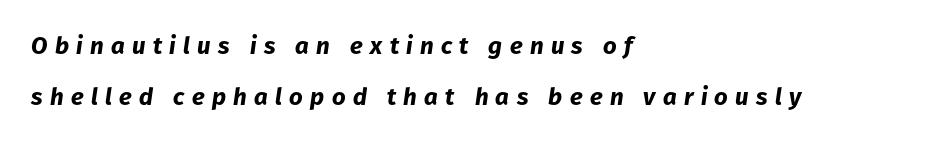
{"italic": "yes", "lean": "right", "slant_degrees": 8, "bold": "yes", "underline": "no", "align": "left", "line_spacing": "loose", "line_spacing_ratio": 2.13, "letter_spacing": "wide", "letter_spacing_em": 0.3, "glyph_px": 24}
